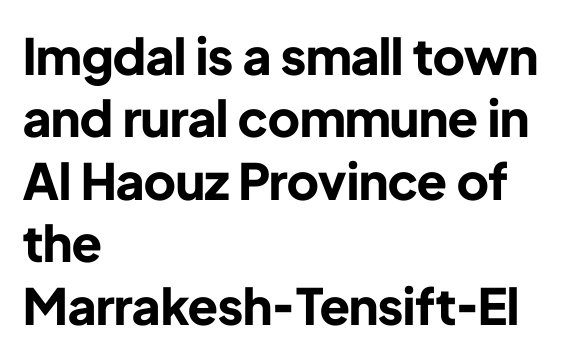
The image shows 50 px bold sans-serif type, upright; set left-aligned, normal line spacing (1.25x), normal letter spacing, not underlined; low stroke contrast and a medium x-height.
